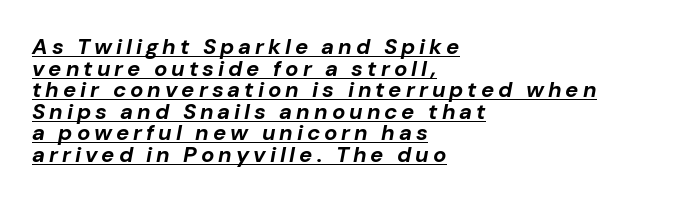
The image shows 22 px bold type, italic (leaning right); set left-aligned, tight line spacing (0.98x), underlined.
